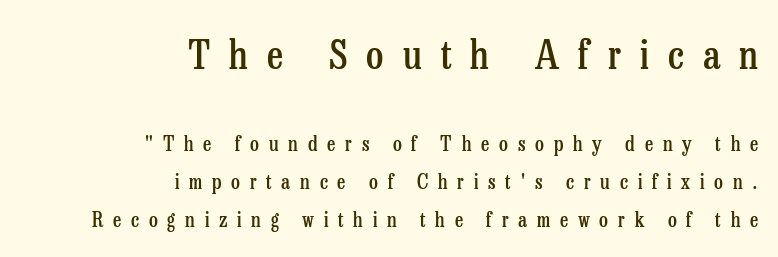
Q: Is the text bold? A: Semi-bold.
Q: Is the text italic (slanted)? A: No, it is upright.
Q: Is the typeface a serif or a sans-serif typeface? A: Serif.
Q: Is the text underlined? A: No.
Q: How is the paragraph aligned? A: Right-aligned.
Q: Is the spacing between letters normal or unusually wide? A: Unusually wide.
Q: Is the spacing between lines tight, normal or loose? A: Loose.
Q: Which block of text is set in a larger size, the first (top) or the second (bottom)? A: The first (top) one.
Q: Width (condensed, normal, or wide)? A: Condensed.
Q: Stroke contrast? A: Low.
Q: x-height? A: Medium.
Q: Monospaced? A: No.
